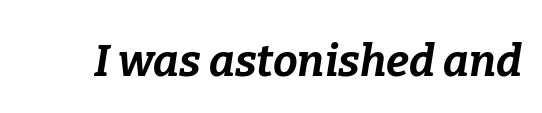
Only glyphs here, with clear space below each row. The face used here is rendered with its standard letterfit. Italic: yes, the glyphs are oblique. Proportional: the letters do not fall into vertical columns.
